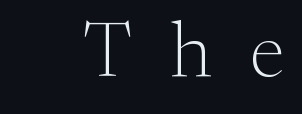
Summary of weight: not heavy and not bold. The tracking jumps out immediately: characters are airy and widely separated. The rendering uses natural spacing where letterforms have individual widths. The gap between lines stays unmarked.
